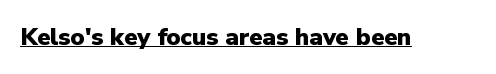
The image shows 24 px bold type, upright; set normal letter spacing, underlined.
